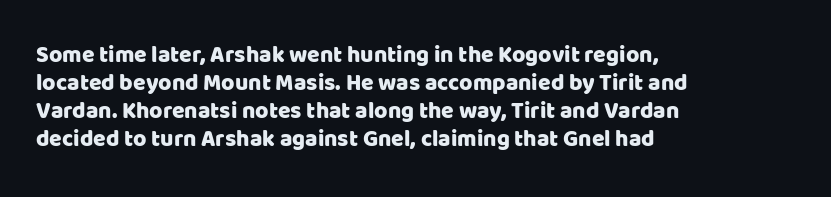
Look at the tracking — it's just the regular setting, nothing added. Caption: multi-line text, flush left, ragged right. Notice how the stems are strictly vertical — no italics here. A clean baseline with only descenders dipping below it.
